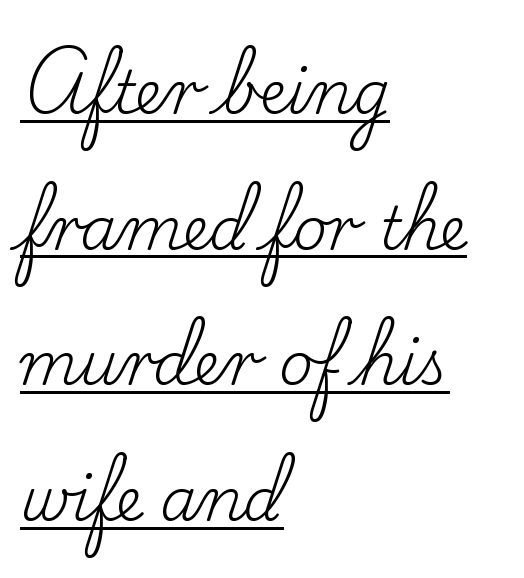
{"serif": "yes", "bold": "no", "weight": "regular", "width": "normal", "stroke_contrast": "low", "x_height": "small", "monospaced": "no", "underline": "yes", "align": "left", "line_spacing": "loose", "line_spacing_ratio": 2.3, "letter_spacing": "normal", "letter_spacing_em": 0.0, "glyph_px": 59}
